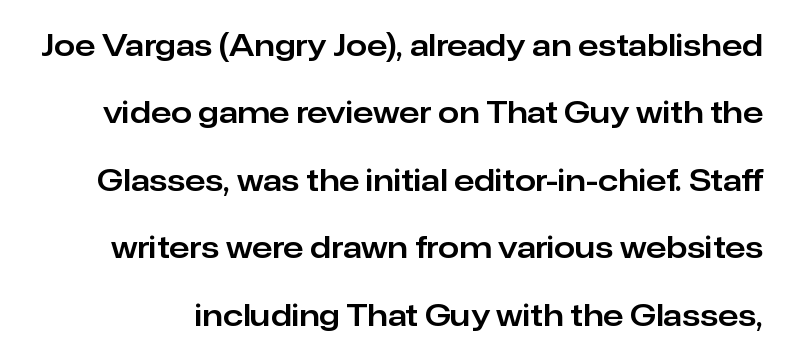
{"serif": "no", "italic": "no", "width": "normal", "stroke_contrast": "low", "x_height": "medium", "monospaced": "no", "underline": "no", "line_spacing": "loose", "line_spacing_ratio": 2.25, "letter_spacing": "normal", "letter_spacing_em": 0.0, "glyph_px": 30}
